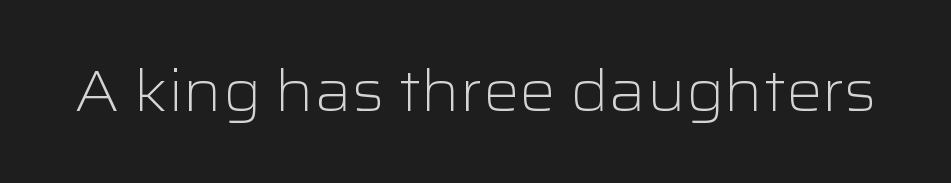
The image shows 57 px light, wide sans-serif type, upright; set normal letter spacing, not underlined; low stroke contrast and a medium x-height.
